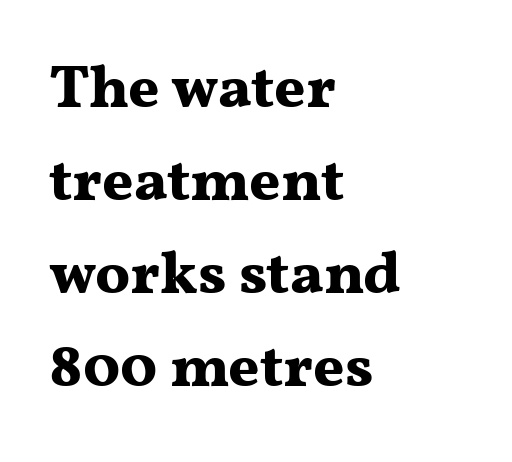
Q: Is the text bold? A: Yes.
Q: Is the text italic (slanted)? A: No, it is upright.
Q: Is the typeface a serif or a sans-serif typeface? A: Serif.
Q: Is the text underlined? A: No.
Q: How is the paragraph aligned? A: Left-aligned.
Q: Is the spacing between letters normal or unusually wide? A: Normal.
Q: Is the spacing between lines tight, normal or loose? A: Normal.
Q: Width (condensed, normal, or wide)? A: Wide.
Q: Stroke contrast? A: Medium.
Q: x-height? A: Medium.
Q: Monospaced? A: No.
